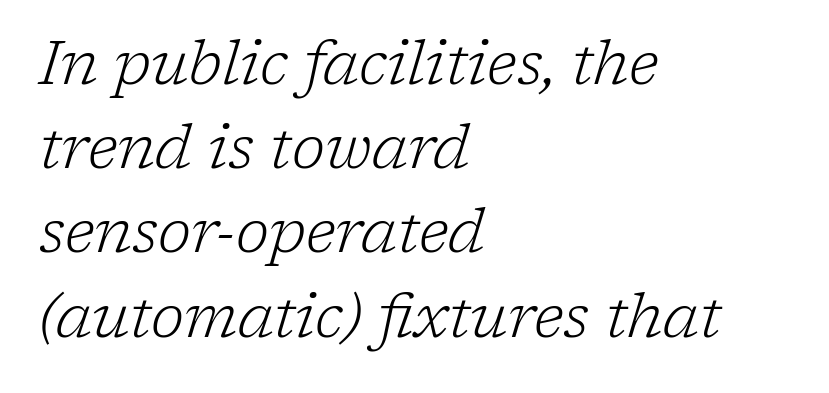
The image shows 61 px light serif type, italic (leaning right); set left-aligned, normal line spacing (1.38x), normal letter spacing, not underlined; low stroke contrast and a medium x-height.
